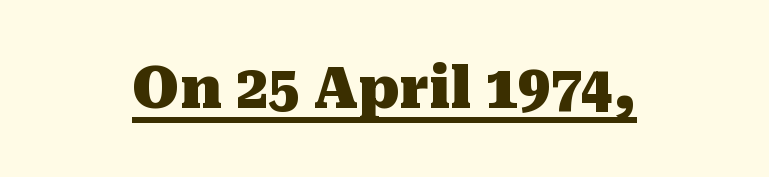
{"serif": "yes", "italic": "no", "bold": "yes", "weight": "heavy", "width": "normal", "stroke_contrast": "medium", "x_height": "medium", "monospaced": "no", "underline": "yes", "letter_spacing": "normal", "letter_spacing_em": 0.0, "glyph_px": 57}
